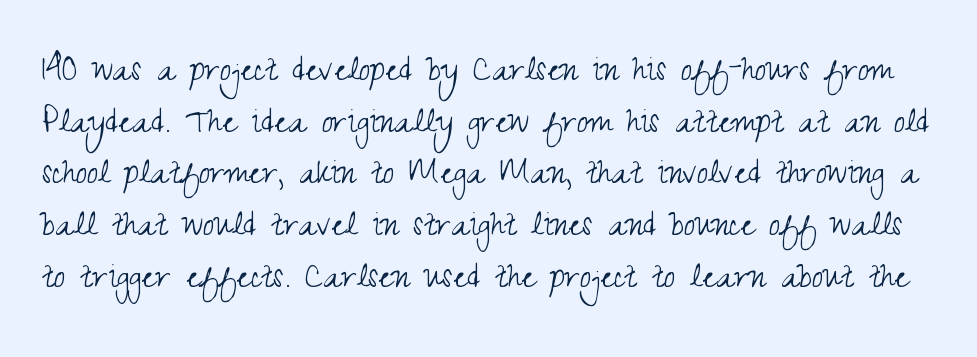
Q: Is the text bold? A: No.
Q: Is the text italic (slanted)? A: No, it is upright.
Q: Is the typeface a serif or a sans-serif typeface? A: Sans-serif.
Q: Is the text underlined? A: No.
Q: Is the spacing between letters normal or unusually wide? A: Normal.
Q: Is the spacing between lines tight, normal or loose? A: Normal.
Q: Width (condensed, normal, or wide)? A: Condensed.
Q: Stroke contrast? A: Medium.
Q: x-height? A: Small.
Q: Monospaced? A: No.
